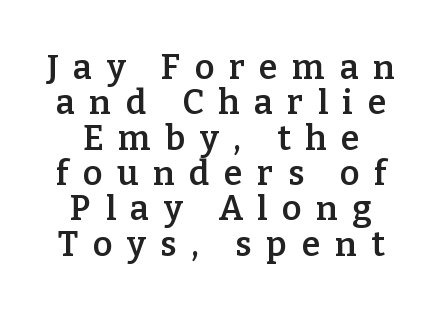
The image shows 34 px semibold serif type, upright; set tight line spacing (1.04x), unusually wide letter spacing (+0.43 em), not underlined; low stroke contrast and a medium x-height.
